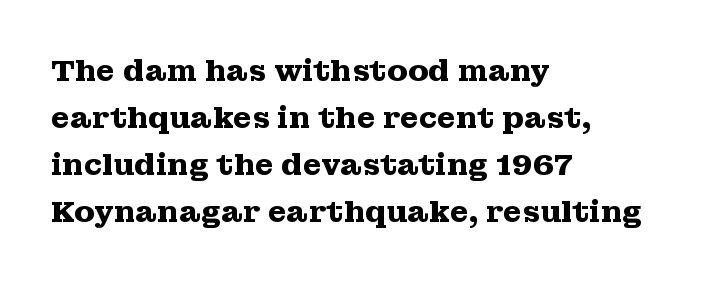
{"serif": "yes", "italic": "no", "bold": "yes", "weight": "heavy", "width": "wide", "stroke_contrast": "medium", "x_height": "medium", "monospaced": "no", "underline": "no", "align": "left", "line_spacing": "normal", "line_spacing_ratio": 1.57, "letter_spacing": "normal", "letter_spacing_em": 0.0, "glyph_px": 30}
